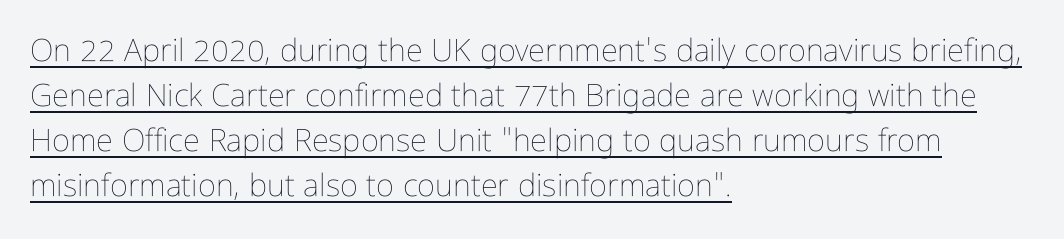
Nothing heavy about these letters — not bold at all. The specimen reads as upright at a glance. The line texture is even and compact thanks to regular tracking. Rows of type keep a routine distance in the vertical direction. The face used here appears with an underline applied. One-word summary of the alignment: left.
